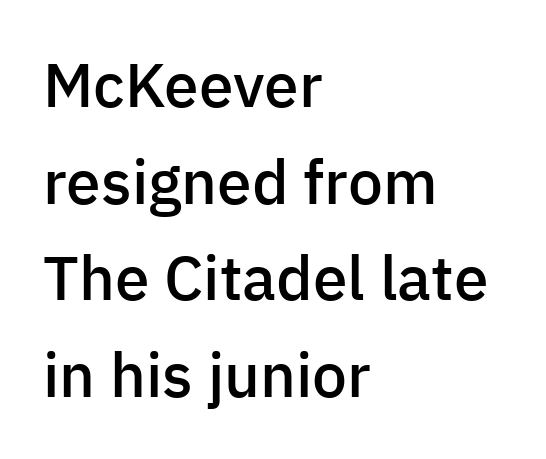
{"serif": "no", "italic": "no", "bold": "semi", "weight": "semibold", "width": "normal", "stroke_contrast": "low", "x_height": "medium", "monospaced": "no", "underline": "no", "align": "left", "line_spacing": "normal", "line_spacing_ratio": 1.56, "letter_spacing": "normal", "letter_spacing_em": 0.0, "glyph_px": 62}
